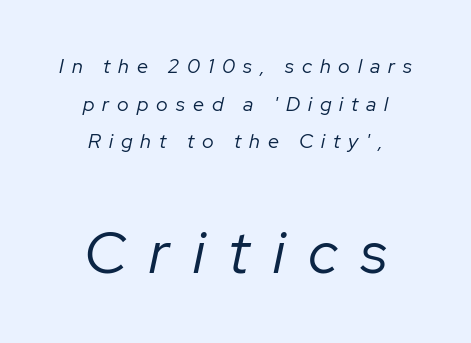
Q: Is the text bold? A: No.
Q: Is the text italic (slanted)? A: Yes, it leans right by about 12 degrees.
Q: Is the text underlined? A: No.
Q: How is the paragraph aligned? A: Centered.
Q: Is the spacing between letters normal or unusually wide? A: Unusually wide.
Q: Which block of text is set in a larger size, the first (top) or the second (bottom)? A: The second (bottom) one.
Q: Width (condensed, normal, or wide)? A: Normal.
Q: Stroke contrast? A: Low.
Q: x-height? A: Medium.
Q: Monospaced? A: No.
